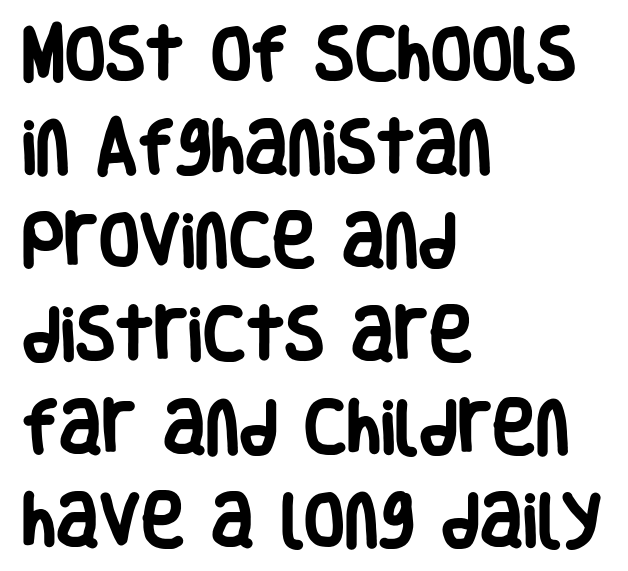
Q: Is the text bold? A: Yes.
Q: Is the text italic (slanted)? A: No, it is upright.
Q: Is the typeface a serif or a sans-serif typeface? A: Sans-serif.
Q: Is the text underlined? A: No.
Q: How is the paragraph aligned? A: Left-aligned.
Q: Is the spacing between letters normal or unusually wide? A: Normal.
Q: Is the spacing between lines tight, normal or loose? A: Normal.
Q: Width (condensed, normal, or wide)? A: Condensed.
Q: Stroke contrast? A: Low.
Q: x-height? A: Large.
Q: Monospaced? A: No.
